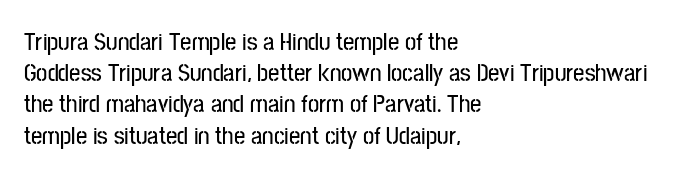
If you drew a line through each stem, it would be perfectly vertical. Leading: standard. The setting favours the left margin, as ordinary paragraphs usually do. Nobody touched the tracking dial on this one. Lines of text with bare space underneath.
